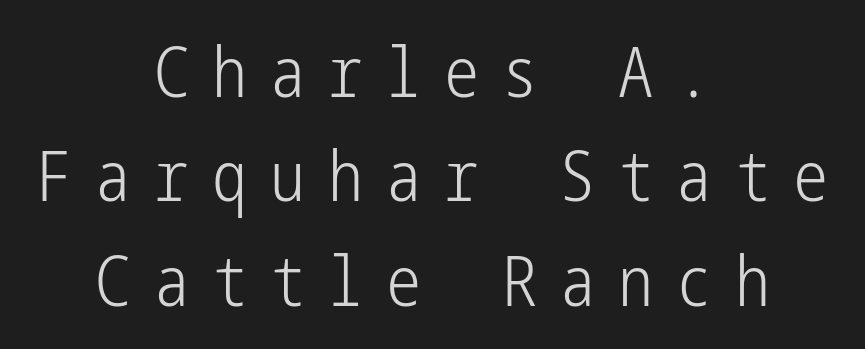
{"serif": "no", "italic": "no", "bold": "no", "weight": "light", "width": "condensed", "stroke_contrast": "low", "x_height": "medium", "underline": "no", "align": "center", "line_spacing": "normal", "line_spacing_ratio": 1.49, "letter_spacing": "wide", "letter_spacing_em": 0.33, "glyph_px": 70}
